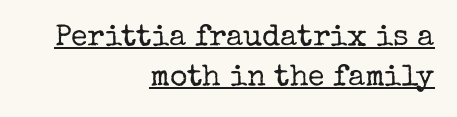
Q: Is the text bold? A: No.
Q: Is the text italic (slanted)? A: No, it is upright.
Q: Is the typeface a serif or a sans-serif typeface? A: Serif.
Q: Is the text underlined? A: Yes.
Q: How is the paragraph aligned? A: Right-aligned.
Q: Is the spacing between letters normal or unusually wide? A: Normal.
Q: Is the spacing between lines tight, normal or loose? A: Normal.
Q: Width (condensed, normal, or wide)? A: Normal.
Q: Stroke contrast? A: Low.
Q: x-height? A: Medium.
Q: Monospaced? A: No.
